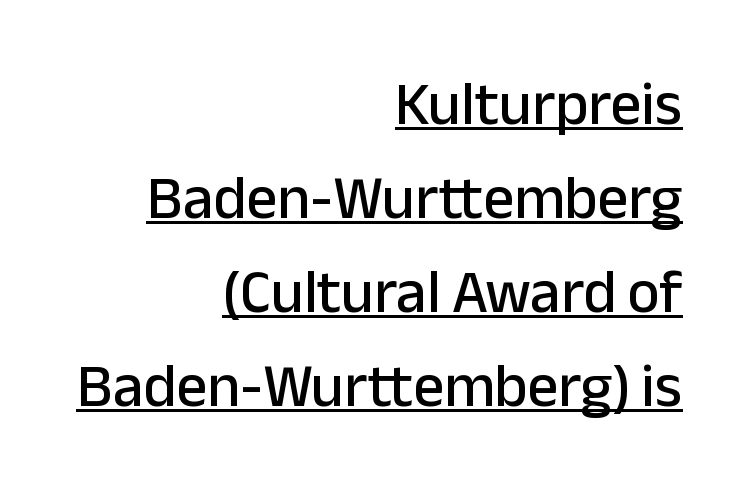
{"serif": "no", "italic": "no", "width": "normal", "stroke_contrast": "low", "x_height": "medium", "monospaced": "no", "underline": "yes", "align": "right", "line_spacing": "normal", "line_spacing_ratio": 1.54, "letter_spacing": "normal", "letter_spacing_em": 0.0, "glyph_px": 61}
